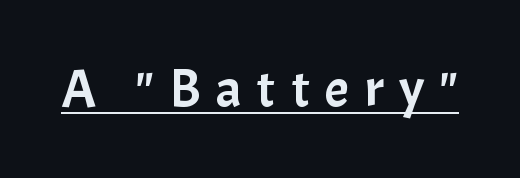
Q: Is the text italic (slanted)? A: No, it is upright.
Q: Is the typeface a serif or a sans-serif typeface? A: Sans-serif.
Q: Is the text underlined? A: Yes.
Q: Is the spacing between letters normal or unusually wide? A: Unusually wide.
Q: Width (condensed, normal, or wide)? A: Normal.
Q: Stroke contrast? A: Low.
Q: x-height? A: Medium.
Q: Monospaced? A: No.
